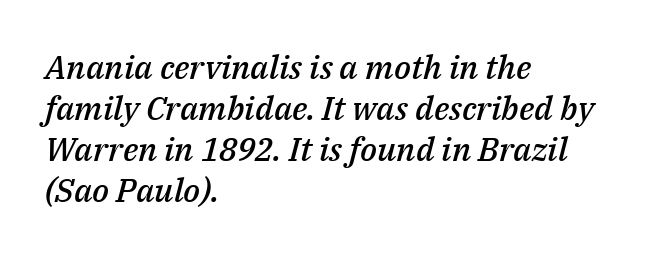
These lines are rendered in a variable-pitch font. These words are printed semibold, heavier than regular yet not bold. The rendering applies a slant to the glyphs. Underlining? Definitely not there.
